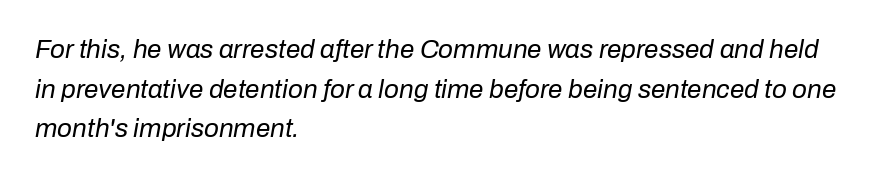
{"italic": "yes", "lean": "right", "slant_degrees": 10, "bold": "no", "underline": "no", "align": "left", "line_spacing": "normal", "line_spacing_ratio": 1.52, "letter_spacing": "normal", "letter_spacing_em": 0.0, "glyph_px": 26}
